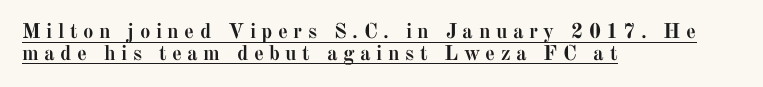
Q: Is the text bold? A: Yes.
Q: Is the text italic (slanted)? A: No, it is upright.
Q: Is the text underlined? A: Yes.
Q: How is the paragraph aligned? A: Left-aligned.
Q: Is the spacing between letters normal or unusually wide? A: Unusually wide.
Q: Is the spacing between lines tight, normal or loose? A: Tight.
